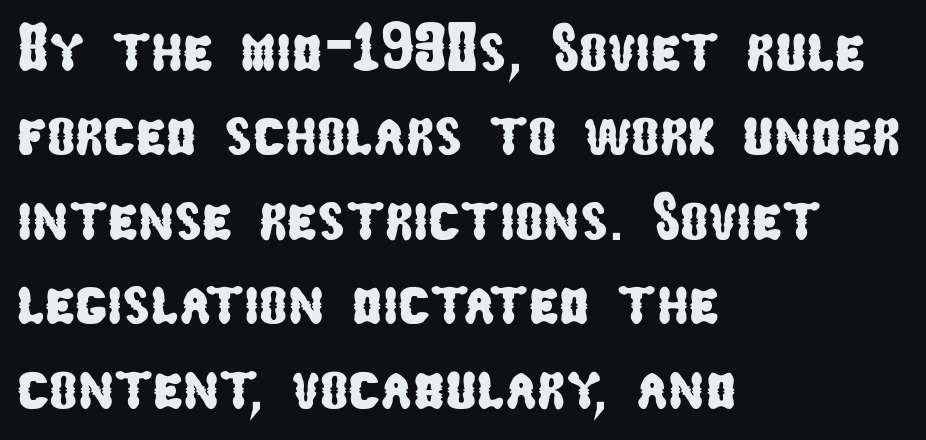
The image shows 67 px condensed sans-serif type; set left-aligned, normal line spacing (1.26x), normal letter spacing, not underlined; low stroke contrast and a medium x-height.
